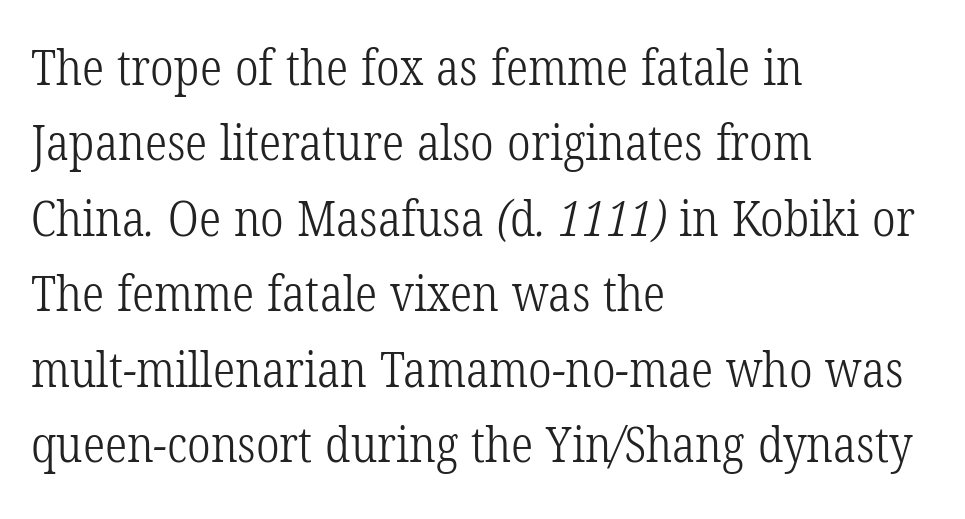
{"serif": "yes", "bold": "no", "weight": "light", "width": "condensed", "stroke_contrast": "low", "x_height": "medium", "monospaced": "no", "underline": "no", "align": "left", "line_spacing": "normal", "line_spacing_ratio": 1.51, "letter_spacing": "normal", "letter_spacing_em": 0.0, "glyph_px": 50}
